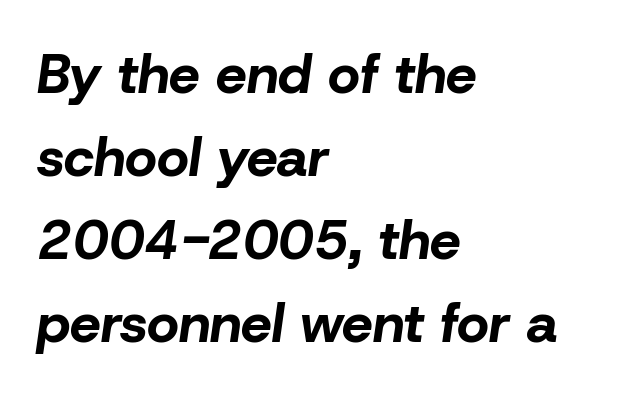
{"italic": "yes", "lean": "right", "slant_degrees": 8, "bold": "yes", "weight": "bold", "width": "normal", "stroke_contrast": "low", "x_height": "medium", "monospaced": "no", "underline": "no", "align": "left", "line_spacing": "normal", "line_spacing_ratio": 1.51, "letter_spacing": "normal", "letter_spacing_em": 0.0, "glyph_px": 55}
